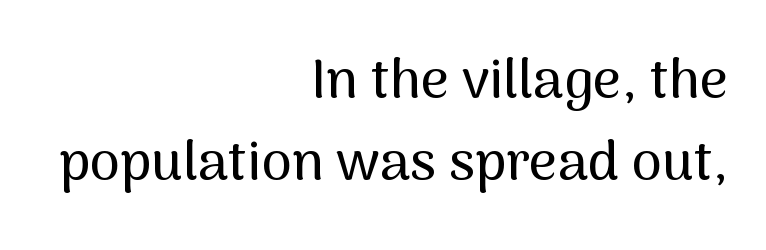
{"serif": "no", "italic": "no", "width": "normal", "stroke_contrast": "medium", "x_height": "medium", "monospaced": "no", "underline": "no", "align": "right", "line_spacing": "normal", "line_spacing_ratio": 1.5, "letter_spacing": "normal", "letter_spacing_em": 0.0, "glyph_px": 55}
